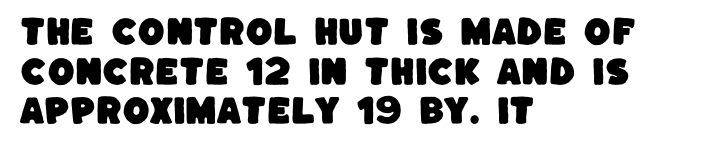
{"serif": "no", "width": "normal", "stroke_contrast": "low", "x_height": "large", "monospaced": "no", "underline": "no", "align": "left", "line_spacing": "normal", "line_spacing_ratio": 1.28, "letter_spacing": "normal", "letter_spacing_em": 0.0, "glyph_px": 31}
